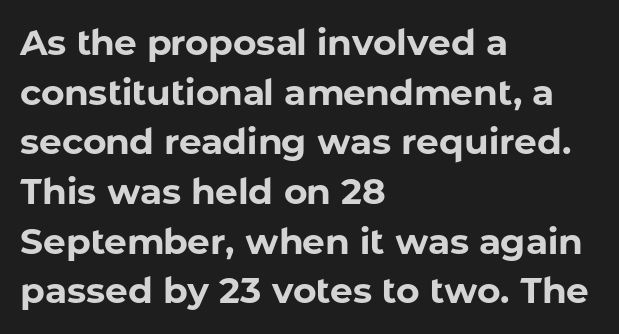
{"serif": "no", "italic": "no", "bold": "yes", "weight": "bold", "width": "normal", "stroke_contrast": "low", "x_height": "medium", "monospaced": "no", "underline": "no", "align": "left", "line_spacing": "normal", "line_spacing_ratio": 1.38, "letter_spacing": "normal", "letter_spacing_em": 0.0, "glyph_px": 36}
